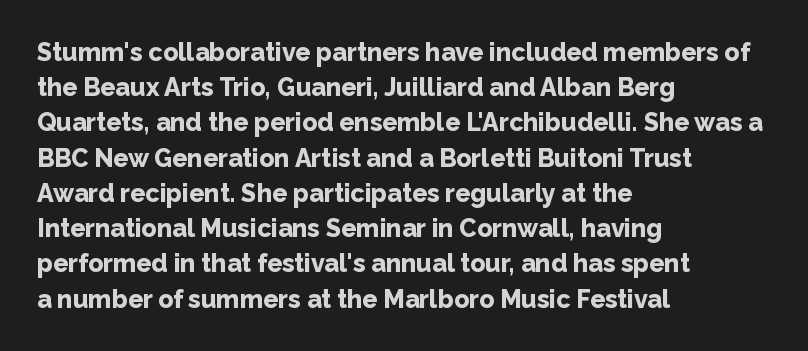
{"italic": "no", "bold": "yes", "underline": "no", "align": "left", "line_spacing": "normal", "line_spacing_ratio": 1.41, "letter_spacing": "normal", "letter_spacing_em": 0.0, "glyph_px": 25}
